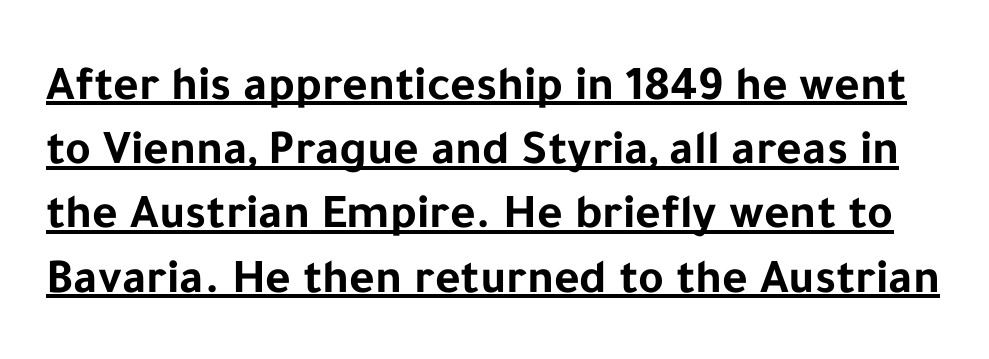
The image shows 49 px bold sans-serif type, upright; set normal line spacing (1.31x), normal letter spacing, underlined; low stroke contrast and a medium x-height.
